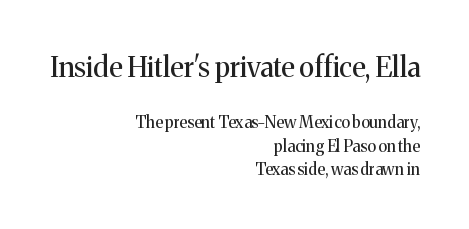
{"serif": "yes", "italic": "no", "bold": "no", "weight": "regular", "width": "normal", "stroke_contrast": "medium", "x_height": "medium", "monospaced": "no", "underline": "no", "align": "right", "line_spacing": "normal", "line_spacing_ratio": 1.46, "letter_spacing": "normal", "letter_spacing_em": 0.0, "larger_block": "first", "size_ratio": 1.75, "glyph_px": 28}
